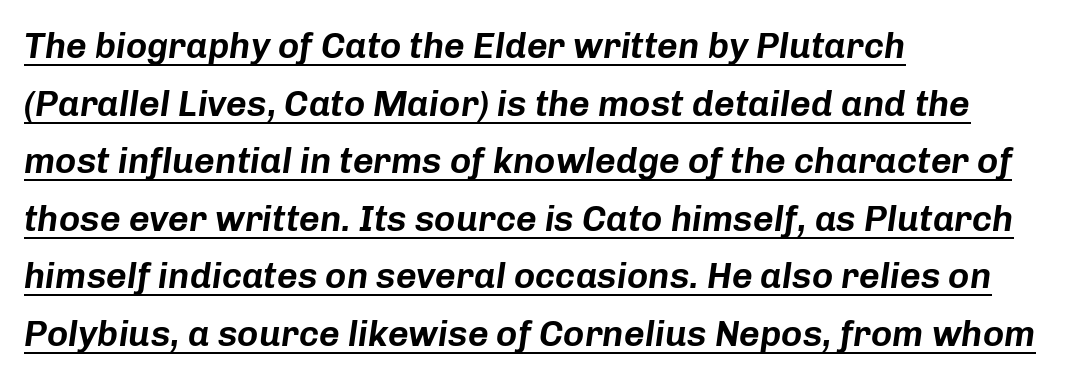
{"italic": "yes", "lean": "right", "slant_degrees": 8, "width": "normal", "stroke_contrast": "low", "x_height": "medium", "monospaced": "no", "underline": "yes", "align": "left", "line_spacing": "normal", "line_spacing_ratio": 1.6, "letter_spacing": "normal", "letter_spacing_em": 0.0, "glyph_px": 36}
